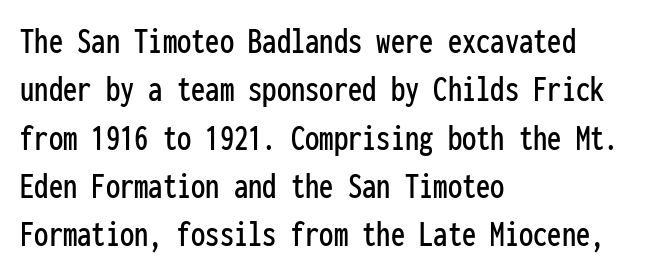
{"serif": "no", "italic": "no", "width": "condensed", "stroke_contrast": "low", "x_height": "medium", "monospaced": "yes", "underline": "no", "align": "left", "line_spacing": "normal", "line_spacing_ratio": 1.27, "letter_spacing": "normal", "letter_spacing_em": 0.0, "glyph_px": 38}
